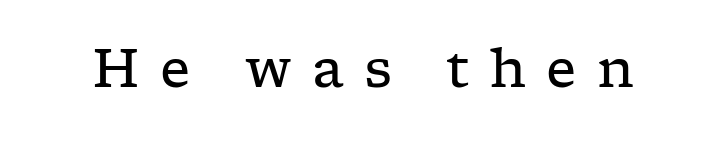
Q: Is the text bold? A: No.
Q: Is the text italic (slanted)? A: No, it is upright.
Q: Is the typeface a serif or a sans-serif typeface? A: Serif.
Q: Is the text underlined? A: No.
Q: Is the spacing between letters normal or unusually wide? A: Unusually wide.
Q: Width (condensed, normal, or wide)? A: Wide.
Q: Stroke contrast? A: Low.
Q: x-height? A: Medium.
Q: Monospaced? A: No.
